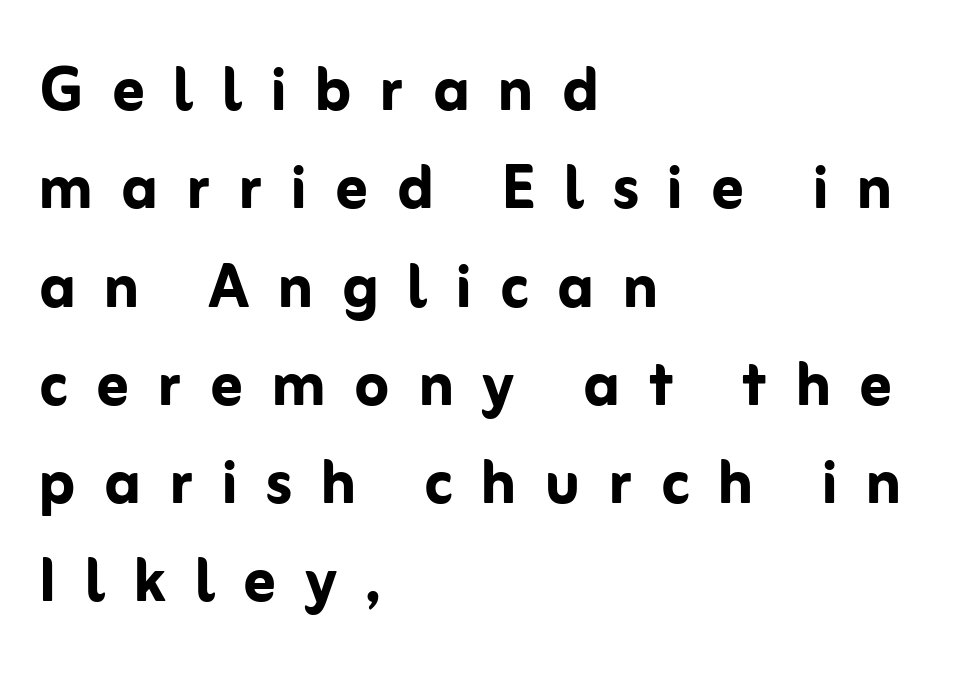
Q: Is the text bold? A: Yes.
Q: Is the text italic (slanted)? A: No, it is upright.
Q: Is the typeface a serif or a sans-serif typeface? A: Sans-serif.
Q: Is the text underlined? A: No.
Q: How is the paragraph aligned? A: Left-aligned.
Q: Is the spacing between letters normal or unusually wide? A: Unusually wide.
Q: Is the spacing between lines tight, normal or loose? A: Normal.
Q: Width (condensed, normal, or wide)? A: Normal.
Q: Stroke contrast? A: Low.
Q: x-height? A: Medium.
Q: Monospaced? A: No.
